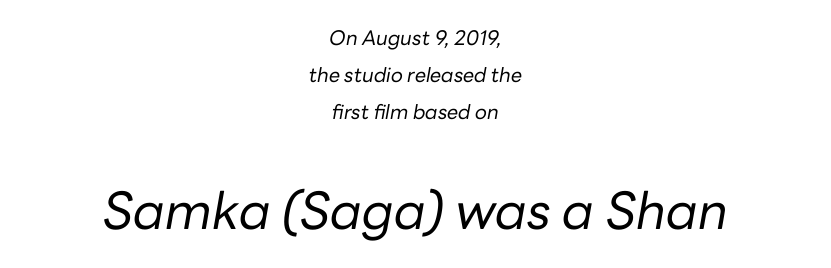
Between these two stacked blocks, the lower one wins on size. This sample has the flowing, uneven cadence of proportional lettering. The specimen omits any rule beneath the text block's lines. The face used here has a pronounced slope to its letters. Every row of glyphs is offset so its center matches the block's center. In terms of letterspacing, this is plain default setting.
